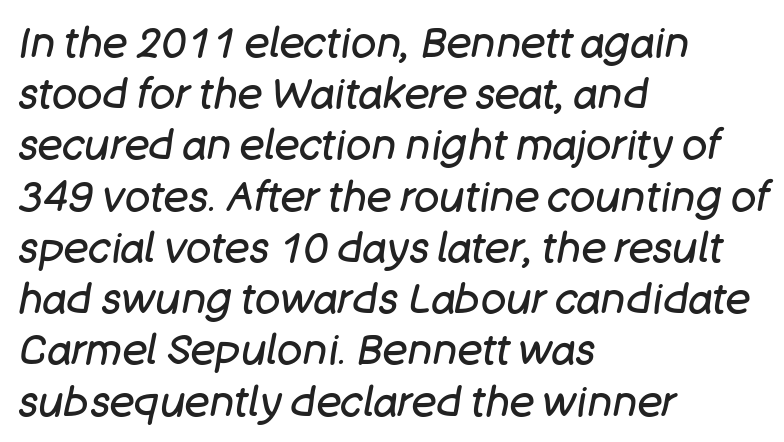
The image shows 42 px regular-weight type, italic (leaning right); set left-aligned, line spacing 1.22x, normal letter spacing, not underlined; low stroke contrast and a large x-height.
